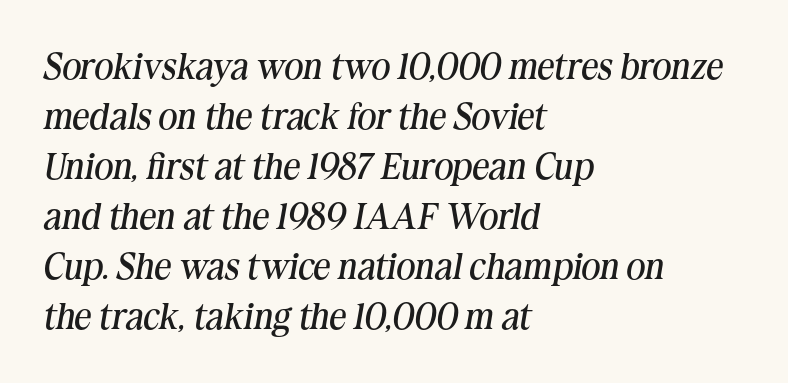
If you drew a line through each stem, it would be angled. Stems and bowls with no extra thickness — not bold. Default kerning and tracking; the words read as compact shapes. Letters rest on an invisible, unmarked baseline.
